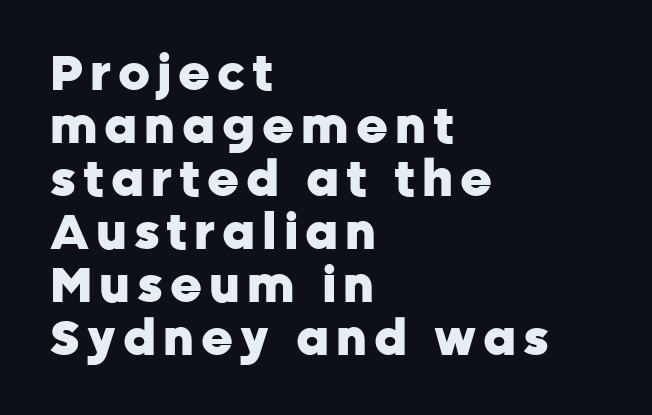
Layout note: lines flush left. Underline: absent. Honestly, the rows look squashed on top of each other. The rendering uses natural spacing where letterforms have individual widths.
